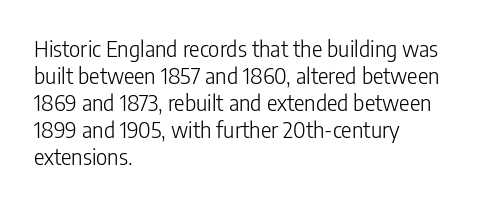
{"italic": "no", "bold": "no", "underline": "no", "align": "left", "line_spacing_ratio": 1.23, "letter_spacing": "normal", "letter_spacing_em": 0.0, "glyph_px": 22}
